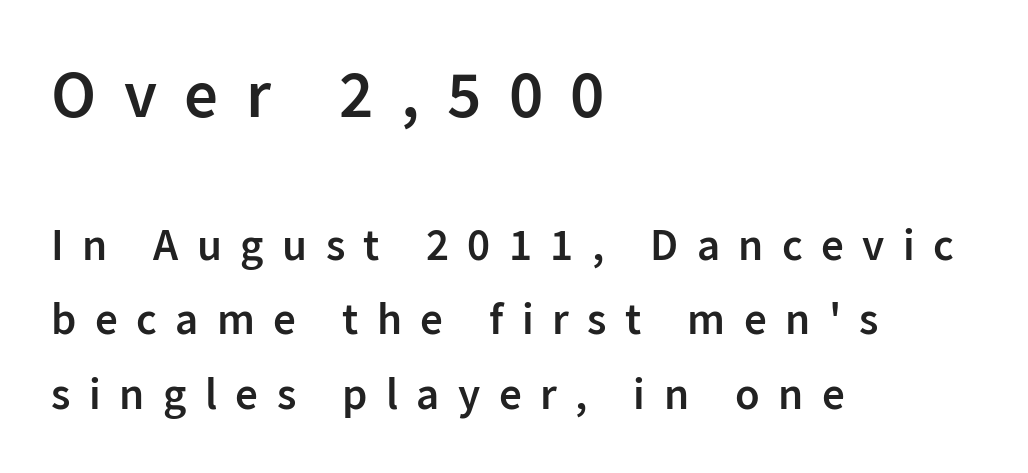
The specimen reads as upright at a glance. The zone under the glyphs is completely vacant. The initial chunk of copy outweighs the following chunk in type size. Proportional: the letters do not fall into vertical columns. If you drew a ruler down the left edge, every line would touch it.
